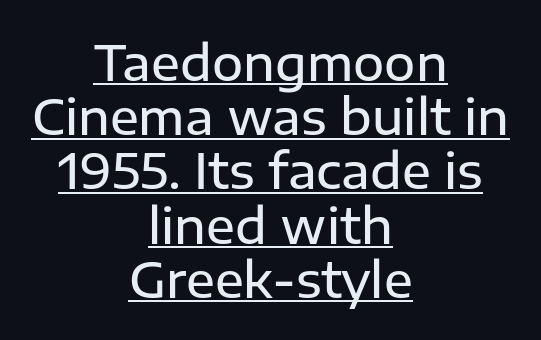
{"serif": "no", "italic": "no", "bold": "semi", "weight": "semibold", "width": "normal", "stroke_contrast": "low", "x_height": "medium", "monospaced": "no", "underline": "yes", "align": "center", "line_spacing": "tight", "line_spacing_ratio": 1.13, "letter_spacing": "normal", "letter_spacing_em": 0.0, "glyph_px": 48}
